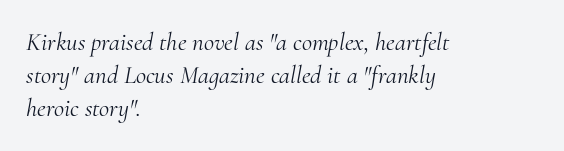
The image shows 25 px text type, italic (leaning right); set left-aligned, normal line spacing (1.33x), normal letter spacing, not underlined.
